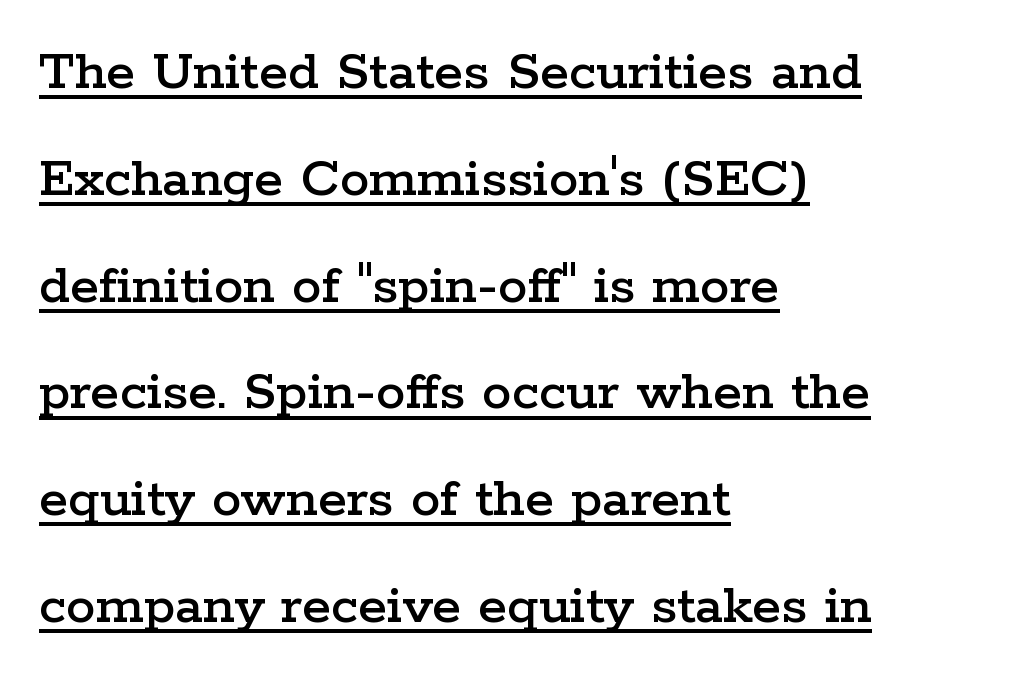
Q: Is the text italic (slanted)? A: No, it is upright.
Q: Is the typeface a serif or a sans-serif typeface? A: Serif.
Q: Is the text underlined? A: Yes.
Q: How is the paragraph aligned? A: Left-aligned.
Q: Is the spacing between letters normal or unusually wide? A: Normal.
Q: Width (condensed, normal, or wide)? A: Wide.
Q: Stroke contrast? A: Low.
Q: x-height? A: Medium.
Q: Monospaced? A: No.
